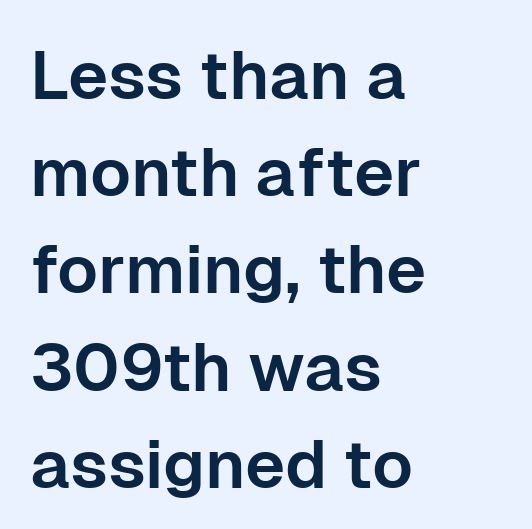
Q: Is the text italic (slanted)? A: No, it is upright.
Q: Is the typeface a serif or a sans-serif typeface? A: Sans-serif.
Q: Is the text underlined? A: No.
Q: How is the paragraph aligned? A: Left-aligned.
Q: Is the spacing between letters normal or unusually wide? A: Normal.
Q: Is the spacing between lines tight, normal or loose? A: Normal.
Q: Width (condensed, normal, or wide)? A: Normal.
Q: Stroke contrast? A: Low.
Q: x-height? A: Medium.
Q: Monospaced? A: No.
